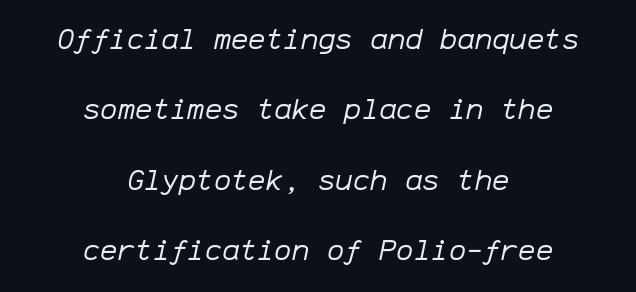
Tall strokes in this sample are angled rather than plumb. Loosely led — the rows are spread out. These lines are rendered in a fixed-pitch font. Underlining? Definitely not there. Compared with a flush-left layout, this one balances lines on the center instead.
